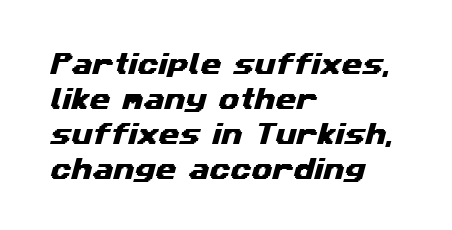
Students, note that the glyphs here touch the page at normal intervals. Left-aligned paragraph, ragged on the right. Check the space under the baseline: it is left empty. Notice how descenders clear the ascenders below comfortably — that's standard leading.
